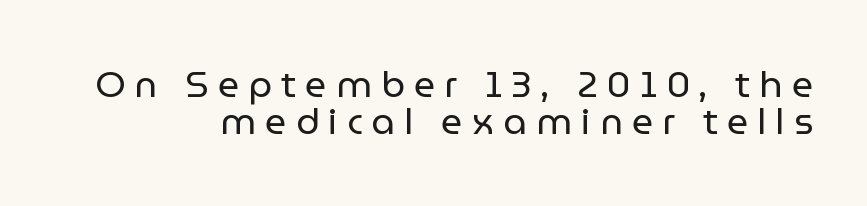
{"serif": "no", "italic": "no", "bold": "no", "weight": "regular", "width": "normal", "stroke_contrast": "low", "x_height": "medium", "monospaced": "no", "underline": "no", "align": "right", "line_spacing": "tight", "line_spacing_ratio": 1.01, "letter_spacing": "wide", "letter_spacing_em": 0.25, "glyph_px": 37}
